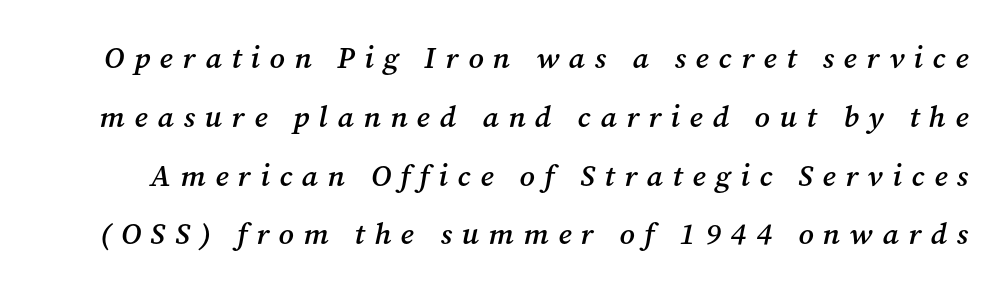
{"serif": "yes", "italic": "yes", "lean": "right", "slant_degrees": 12, "bold": "semi", "weight": "semibold", "width": "normal", "stroke_contrast": "medium", "x_height": "medium", "monospaced": "no", "underline": "no", "line_spacing": "loose", "line_spacing_ratio": 1.96, "letter_spacing": "wide", "letter_spacing_em": 0.32, "glyph_px": 30}
